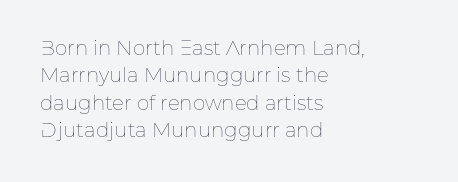
Caption: standard tracking, unaltered. Alignment: flush left. Line spacing here is normal. Weight: not bold — regular or lighter.
